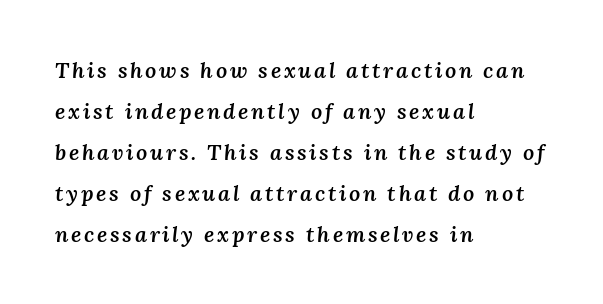
The image shows 22 px text type, italic (leaning right); set left-aligned, line spacing 1.86x, not underlined.
